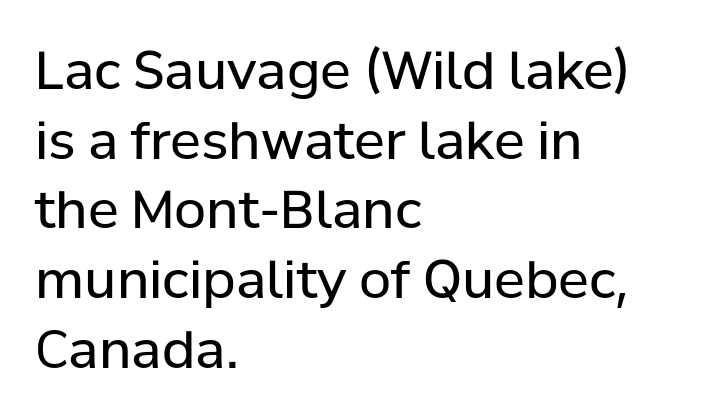
The image shows 52 px regular-weight sans-serif type, upright; set left-aligned, normal line spacing (1.34x), normal letter spacing, not underlined; low stroke contrast and a medium x-height.
